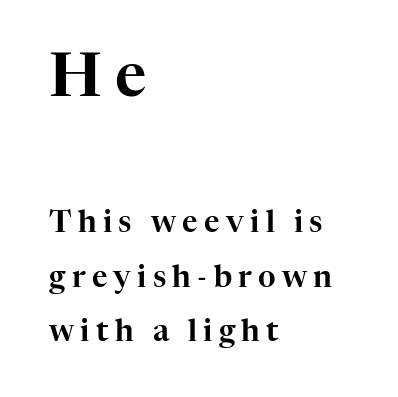
The image shows 61 px serif type, upright; set left-aligned, line spacing 1.81x, unusually wide letter spacing (+0.21 em), not underlined; the first (top) block is 2.03x larger; high stroke contrast and a medium x-height.
